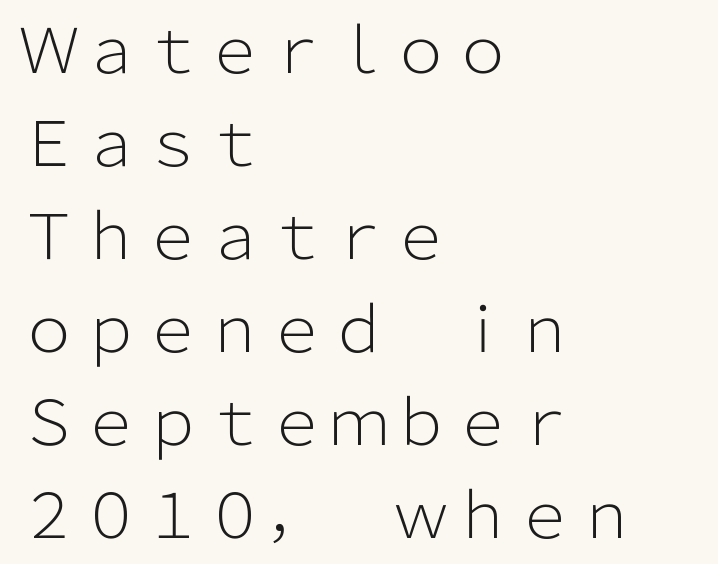
Q: Is the text bold? A: No.
Q: Is the text italic (slanted)? A: No, it is upright.
Q: Is the typeface a serif or a sans-serif typeface? A: Sans-serif.
Q: Is the text underlined? A: No.
Q: How is the paragraph aligned? A: Left-aligned.
Q: Is the spacing between letters normal or unusually wide? A: Normal.
Q: Is the spacing between lines tight, normal or loose? A: Normal.
Q: Width (condensed, normal, or wide)? A: Normal.
Q: Stroke contrast? A: Low.
Q: x-height? A: Medium.
Q: Monospaced? A: No.
